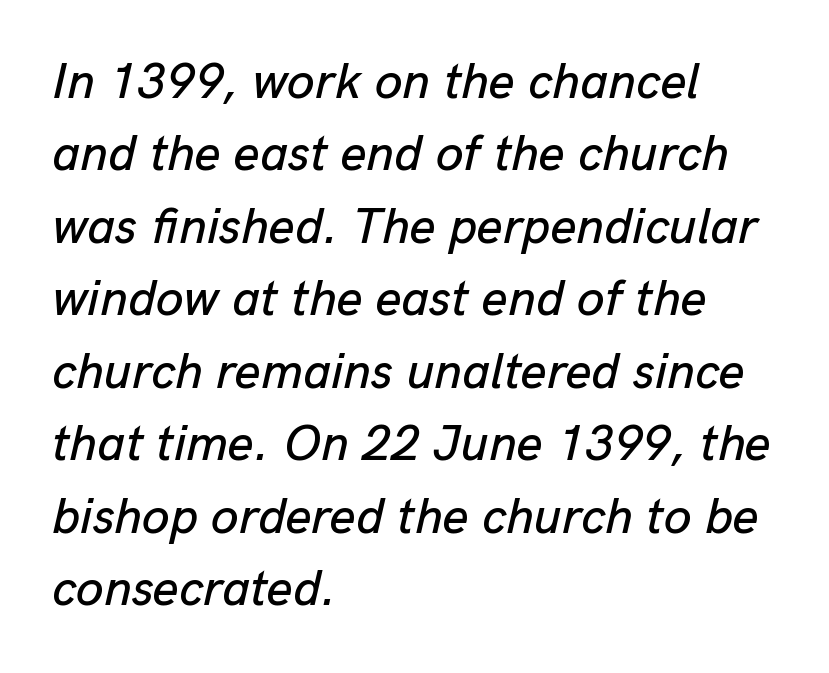
{"italic": "yes", "lean": "right", "slant_degrees": 13, "width": "normal", "stroke_contrast": "low", "x_height": "medium", "monospaced": "no", "underline": "no", "align": "left", "line_spacing": "normal", "line_spacing_ratio": 1.45, "letter_spacing": "normal", "letter_spacing_em": 0.0, "glyph_px": 50}
